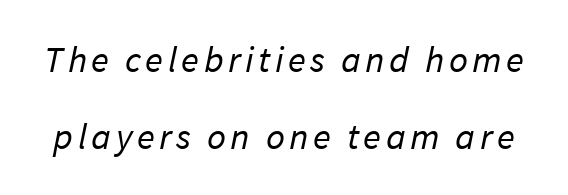
Q: Is the text bold? A: No.
Q: Is the typeface a serif or a sans-serif typeface? A: Sans-serif.
Q: Is the text underlined? A: No.
Q: Is the spacing between lines tight, normal or loose? A: Loose.
Q: Width (condensed, normal, or wide)? A: Normal.
Q: Stroke contrast? A: Low.
Q: x-height? A: Medium.
Q: Monospaced? A: No.
